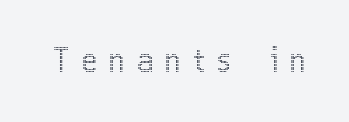
{"italic": "no", "width": "condensed", "x_height": "medium", "monospaced": "no", "underline": "no", "letter_spacing": "wide", "letter_spacing_em": 0.39, "glyph_px": 32}
